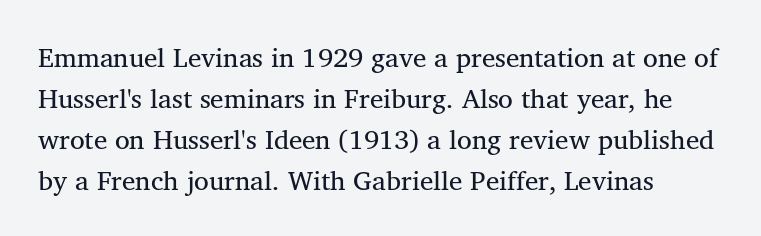
The image shows 27 px text type, upright; set left-aligned, normal line spacing (1.52x), normal letter spacing, not underlined.
